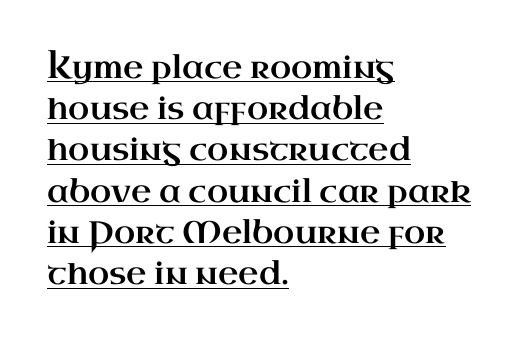
The image shows 31 px wide serif type, upright; set left-aligned, normal line spacing (1.33x), normal letter spacing, underlined; high stroke contrast and a small x-height.
